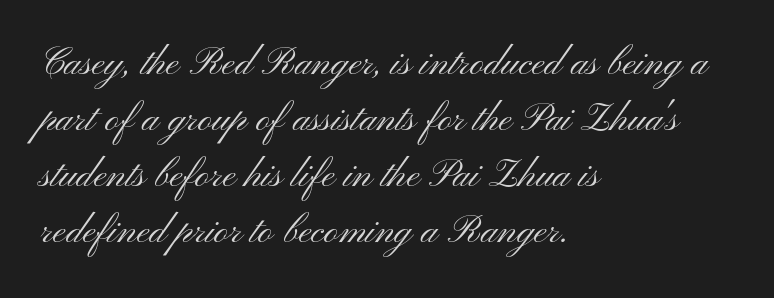
The image shows 39 px light, wide sans-serif type; set left-aligned, normal line spacing (1.44x), normal letter spacing, not underlined; medium stroke contrast and a small x-height.
